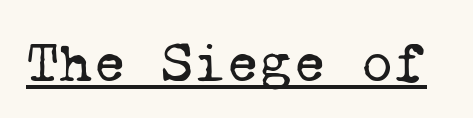
Q: Is the text bold? A: No.
Q: Is the typeface a serif or a sans-serif typeface? A: Serif.
Q: Is the text underlined? A: Yes.
Q: Is the spacing between letters normal or unusually wide? A: Normal.
Q: Width (condensed, normal, or wide)? A: Normal.
Q: Stroke contrast? A: Low.
Q: x-height? A: Medium.
Q: Monospaced? A: Yes.
